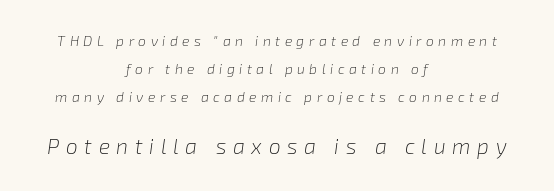
Honestly, the letter spacing is so wide it's the main thing you notice. The block of text is sparse from top to bottom, with ample space between rows. Notice how the stems are inclined rather than vertical — that's the hallmark of italics. Weight: in the light-to-regular range. Each row of text sits above clean, open space. Notice how the passage keeps no hard edge, just a central spine.
